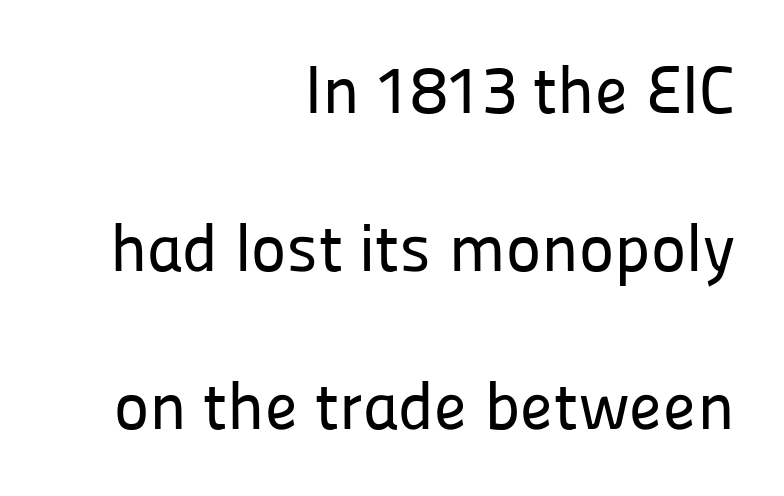
The image shows 67 px sans-serif type, upright; set right-aligned, loose line spacing (2.36x), normal letter spacing, not underlined; low stroke contrast and a medium x-height.
